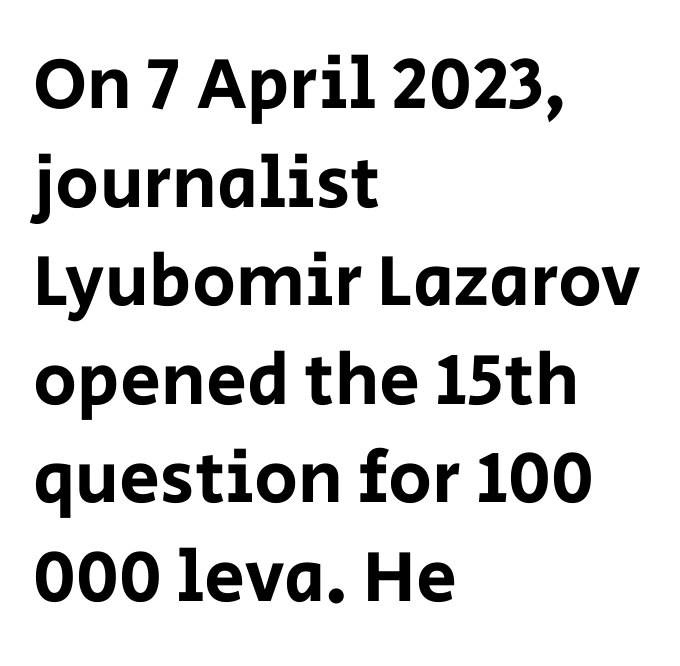
The image shows 73 px sans-serif type, upright; set left-aligned, normal line spacing (1.35x), normal letter spacing, not underlined; low stroke contrast and a large x-height.
